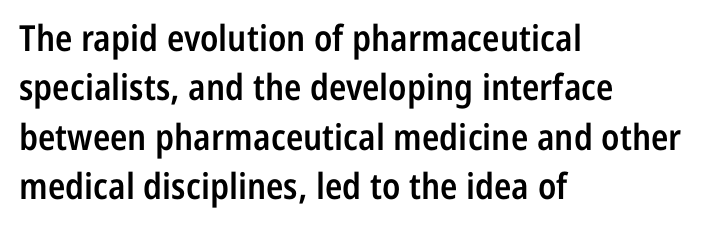
No feet cap the strokes, marking this as sans-serif type. The lettering stays uniformly vertical, giving the passage a roman look. The rag falls on the right side of this text block. The passage shown is typed in a proportional face where columns would drift. Unmarked baselines from the first word to the last. The gaps between neighbouring characters are ordinary and unremarkable.
